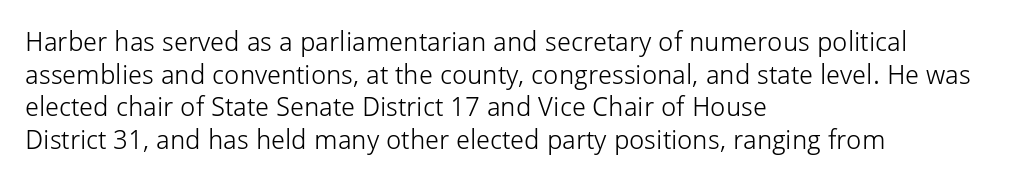
{"italic": "no", "bold": "no", "underline": "no", "align": "left", "line_spacing_ratio": 1.21, "letter_spacing": "normal", "letter_spacing_em": 0.0, "glyph_px": 27}
